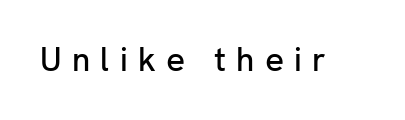
No italicization has been applied; the sample stays upright. Just letters on the line, the space beneath them empty. You could not count columns in this text — the font is proportionally spaced. The tracking reads as deliberately expanded to a designer's eye. Type style note: lacks serifs.
